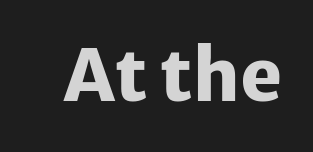
A typesetter would call this proportional, since set widths differ per character. The area under the type is left untouched. Unlike a traditional serif, this face leaves its strokes unadorned. Summary of weight: heavy, a full bold. The letterforms sit shoulder to shoulder at normal distance. Quick note: not italic, upright.
